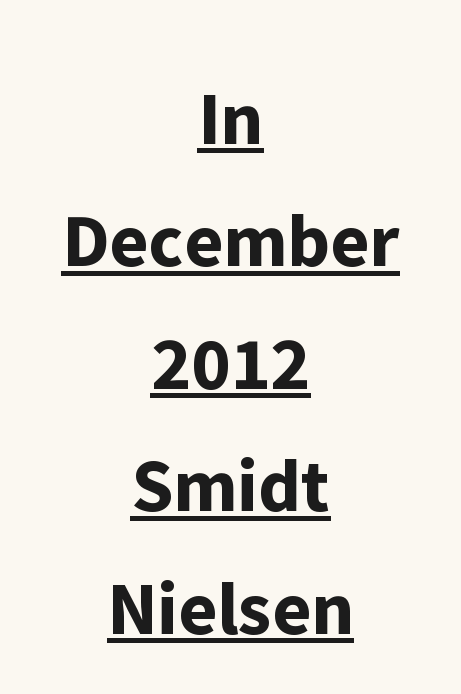
Q: Is the text bold? A: Yes.
Q: Is the text italic (slanted)? A: No, it is upright.
Q: Is the typeface a serif or a sans-serif typeface? A: Sans-serif.
Q: Is the text underlined? A: Yes.
Q: How is the paragraph aligned? A: Centered.
Q: Is the spacing between letters normal or unusually wide? A: Normal.
Q: Is the spacing between lines tight, normal or loose? A: Normal.
Q: Width (condensed, normal, or wide)? A: Normal.
Q: Stroke contrast? A: Low.
Q: x-height? A: Medium.
Q: Monospaced? A: No.
